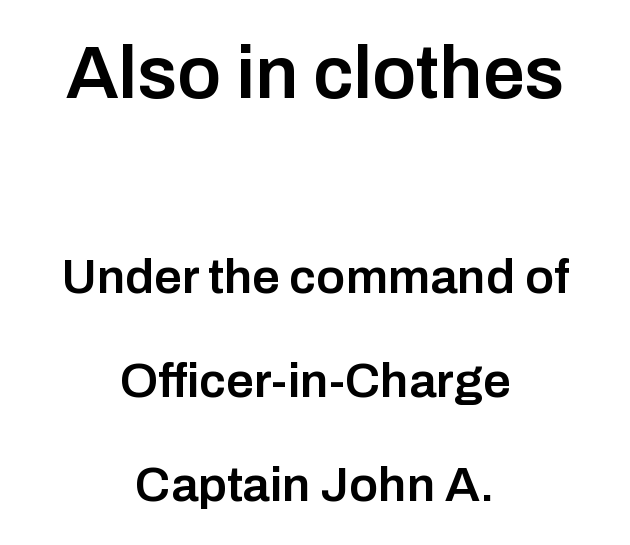
The image shows 74 px semibold sans-serif type, upright; set centered, loose line spacing (2.12x), normal letter spacing, not underlined; the first (top) block is 1.51x larger; low stroke contrast and a medium x-height.
